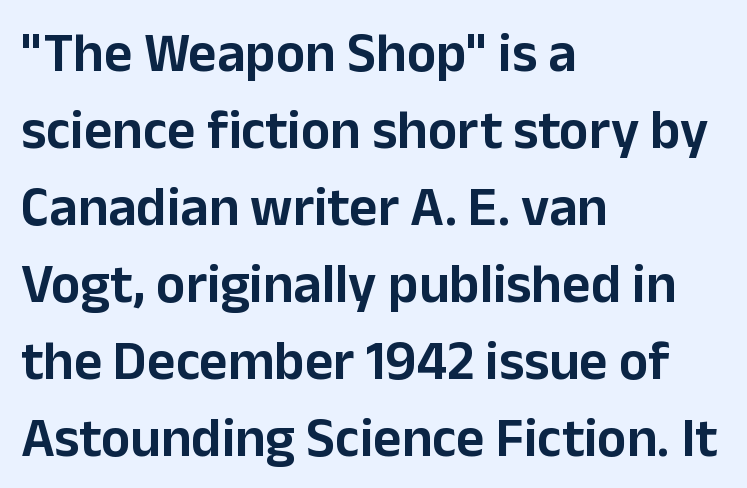
What's the leading like? Ordinary, nothing unusual. The letters advance in unequal steps, a hallmark of proportional type. The characters display no serif detailing; their extremities are plain. It's the straight-up-and-down kind of type. Glance below the letters and you will spot only blank space.
